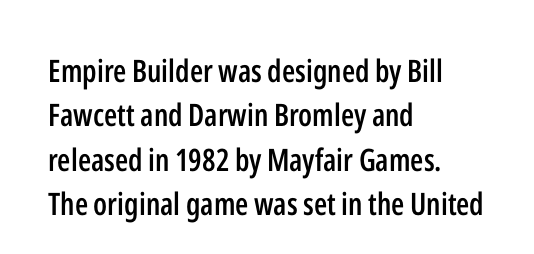
The specimen reads as upright at a glance. Stems and bowls a touch heavier than normal — semibold. Note: no serifs on the glyphs. Each new line begins a customary step beneath the previous one. The letterforms sit shoulder to shoulder at normal distance. Is this a fixed-width face? No — the glyphs have proportional, varying widths.
